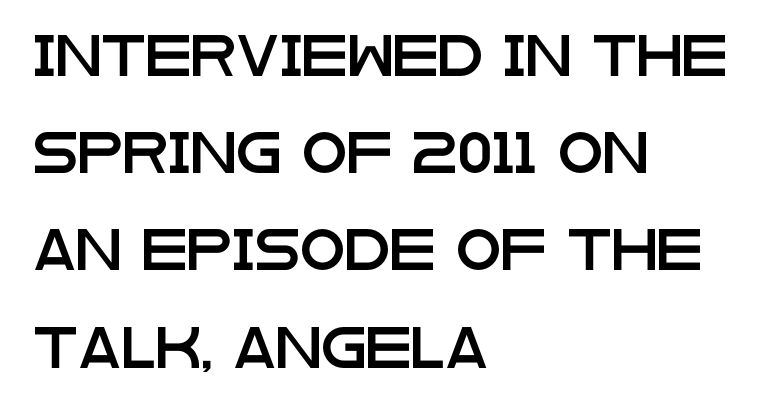
Q: Is the text italic (slanted)? A: No, it is upright.
Q: Is the typeface a serif or a sans-serif typeface? A: Sans-serif.
Q: Is the text underlined? A: No.
Q: How is the paragraph aligned? A: Left-aligned.
Q: Is the spacing between letters normal or unusually wide? A: Normal.
Q: Is the spacing between lines tight, normal or loose? A: Loose.
Q: Width (condensed, normal, or wide)? A: Wide.
Q: Stroke contrast? A: Low.
Q: x-height? A: Large.
Q: Monospaced? A: No.
